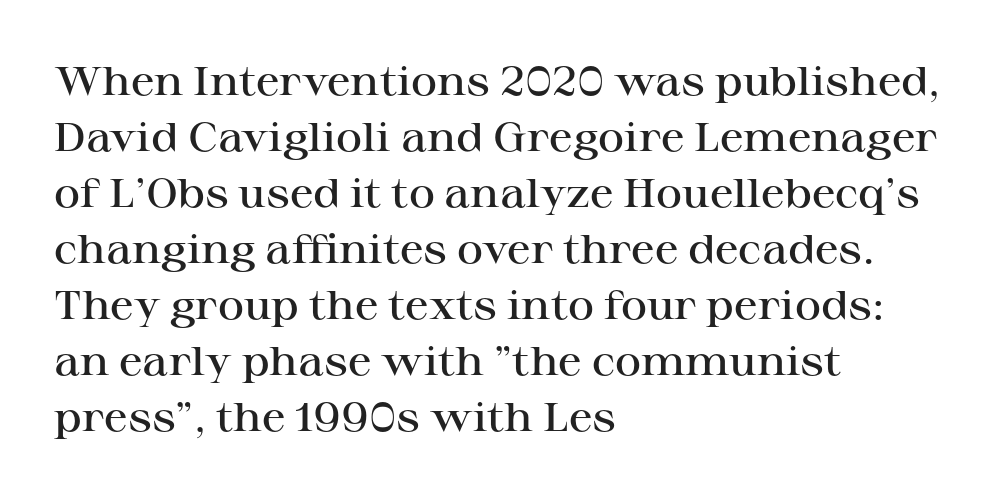
{"serif": "yes", "italic": "no", "bold": "semi", "weight": "semibold", "width": "wide", "stroke_contrast": "high", "x_height": "medium", "monospaced": "no", "underline": "no", "align": "left", "line_spacing": "normal", "line_spacing_ratio": 1.4, "letter_spacing": "normal", "letter_spacing_em": 0.0, "glyph_px": 40}
